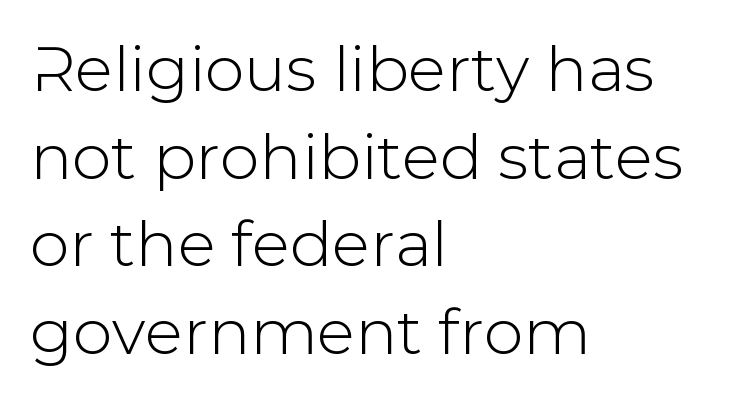
{"serif": "no", "italic": "no", "width": "normal", "stroke_contrast": "low", "x_height": "medium", "monospaced": "no", "underline": "no", "align": "left", "line_spacing": "normal", "line_spacing_ratio": 1.39, "letter_spacing": "normal", "letter_spacing_em": 0.0, "glyph_px": 63}
